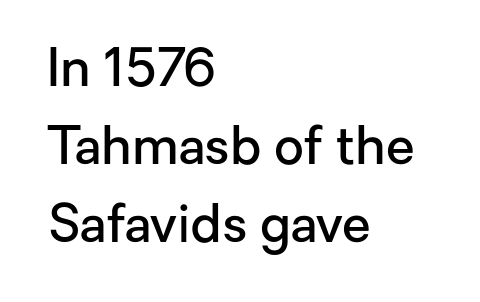
Q: Is the text bold? A: Semi-bold.
Q: Is the text italic (slanted)? A: No, it is upright.
Q: Is the typeface a serif or a sans-serif typeface? A: Sans-serif.
Q: Is the text underlined? A: No.
Q: How is the paragraph aligned? A: Left-aligned.
Q: Is the spacing between letters normal or unusually wide? A: Normal.
Q: Is the spacing between lines tight, normal or loose? A: Normal.
Q: Width (condensed, normal, or wide)? A: Normal.
Q: Stroke contrast? A: Low.
Q: x-height? A: Medium.
Q: Monospaced? A: No.
